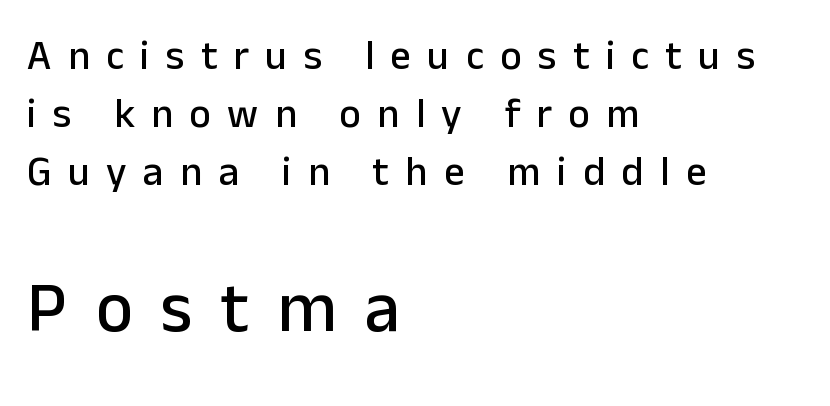
{"serif": "no", "italic": "no", "width": "normal", "stroke_contrast": "low", "x_height": "medium", "monospaced": "no", "underline": "no", "align": "left", "line_spacing": "normal", "line_spacing_ratio": 1.42, "letter_spacing": "wide", "letter_spacing_em": 0.4, "larger_block": "second", "size_ratio": 1.73, "glyph_px": 71}
